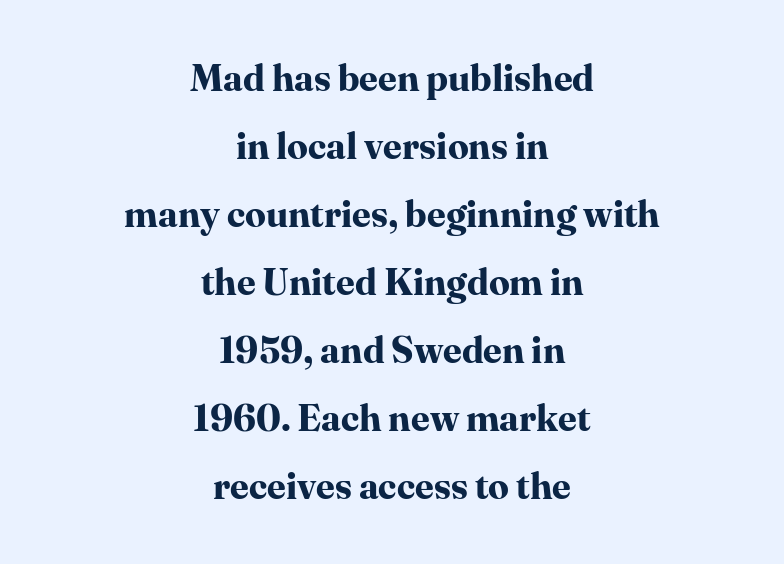
{"serif": "yes", "italic": "no", "bold": "yes", "weight": "bold", "width": "normal", "stroke_contrast": "high", "x_height": "medium", "monospaced": "no", "underline": "no", "align": "center", "line_spacing_ratio": 1.84, "letter_spacing": "normal", "letter_spacing_em": 0.0, "glyph_px": 37}
